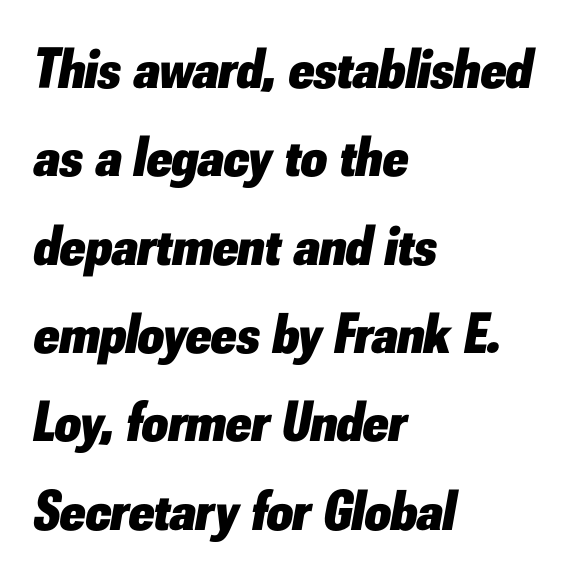
The image shows 57 px heavy type, italic (leaning right); set left-aligned, normal line spacing (1.55x), normal letter spacing, not underlined; low stroke contrast and a small x-height.
